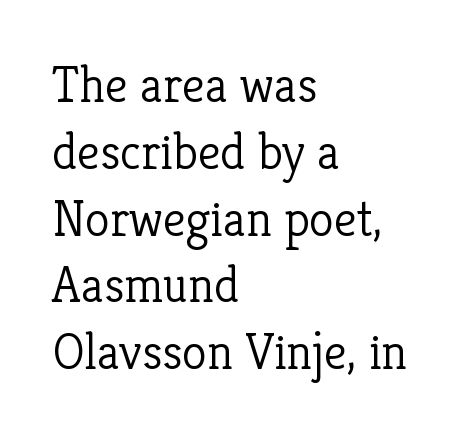
The image shows 51 px light serif type, upright; set left-aligned, normal line spacing (1.31x), normal letter spacing, not underlined; low stroke contrast and a medium x-height.
